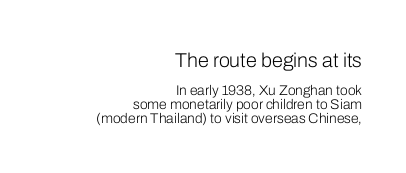
Q: Is the text bold? A: No.
Q: Is the text italic (slanted)? A: No, it is upright.
Q: Is the text underlined? A: No.
Q: How is the paragraph aligned? A: Right-aligned.
Q: Is the spacing between letters normal or unusually wide? A: Normal.
Q: Is the spacing between lines tight, normal or loose? A: Tight.
Q: Which block of text is set in a larger size, the first (top) or the second (bottom)? A: The first (top) one.
